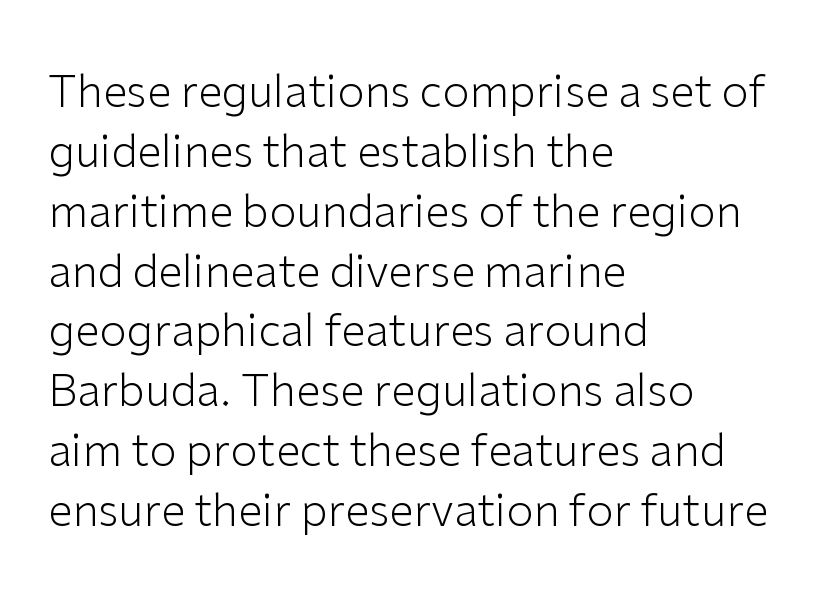
Q: Is the text bold? A: No.
Q: Is the text italic (slanted)? A: No, it is upright.
Q: Is the typeface a serif or a sans-serif typeface? A: Sans-serif.
Q: Is the text underlined? A: No.
Q: How is the paragraph aligned? A: Left-aligned.
Q: Is the spacing between letters normal or unusually wide? A: Normal.
Q: Is the spacing between lines tight, normal or loose? A: Normal.
Q: Width (condensed, normal, or wide)? A: Normal.
Q: Stroke contrast? A: Low.
Q: x-height? A: Medium.
Q: Monospaced? A: No.
